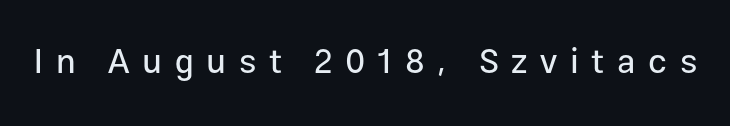
The image shows 34 px sans-serif type, upright; set unusually wide letter spacing (+0.37 em), not underlined; low stroke contrast and a medium x-height.
